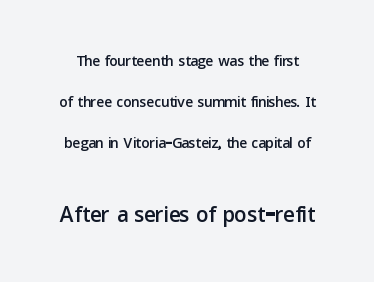
{"serif": "no", "italic": "no", "width": "normal", "stroke_contrast": "low", "x_height": "medium", "monospaced": "no", "underline": "no", "line_spacing": "loose", "line_spacing_ratio": 1.96, "letter_spacing": "normal", "letter_spacing_em": 0.0, "larger_block": "second", "size_ratio": 1.48, "glyph_px": 31}
